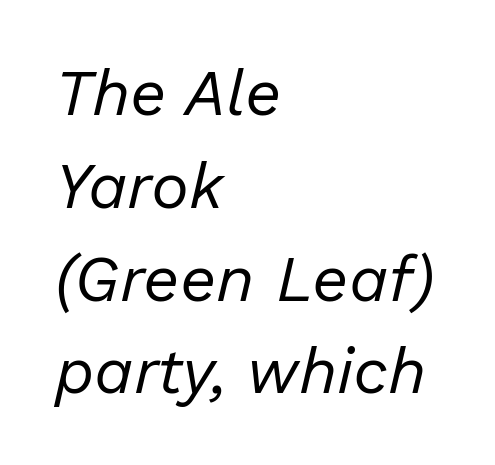
{"italic": "yes", "lean": "right", "slant_degrees": 13, "bold": "no", "weight": "regular", "width": "normal", "stroke_contrast": "low", "x_height": "medium", "monospaced": "no", "underline": "no", "align": "left", "line_spacing": "normal", "line_spacing_ratio": 1.45, "letter_spacing": "normal", "letter_spacing_em": 0.0, "glyph_px": 64}
